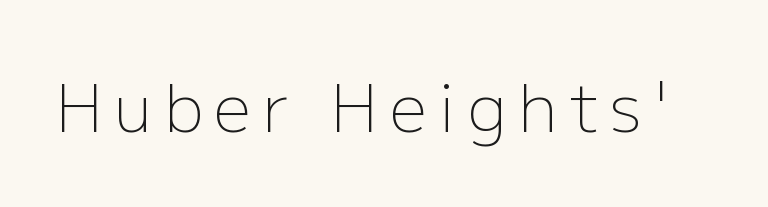
{"serif": "no", "italic": "no", "bold": "no", "weight": "light", "width": "normal", "stroke_contrast": "low", "x_height": "medium", "monospaced": "no", "underline": "no", "glyph_px": 66}
